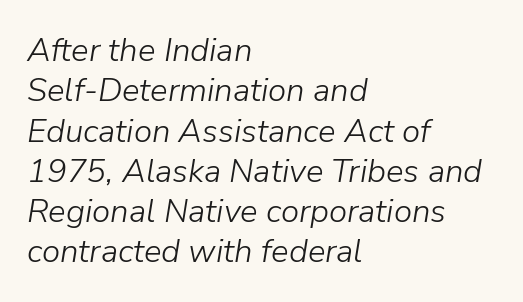
Here the glyphs are tracked normally, forming tight word shapes. Descenders are the only things crossing below the line. Observe the lean: these are italic letterforms. If you drew a ruler down the left edge, every line would touch it.
